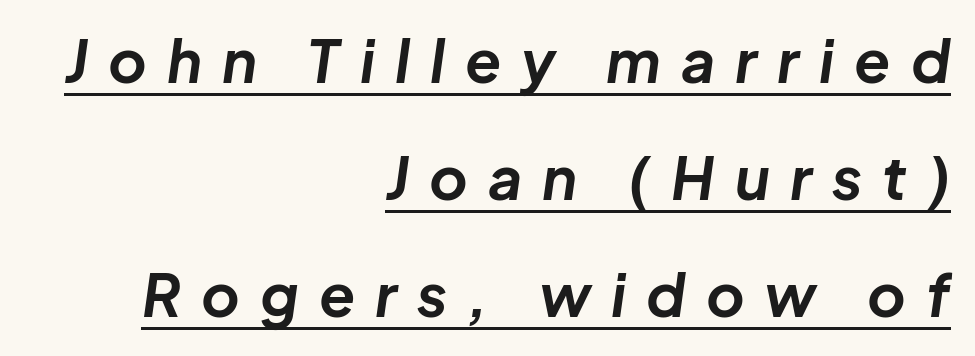
Q: Is the text bold? A: Yes.
Q: Is the text italic (slanted)? A: Yes, it leans right by about 8 degrees.
Q: Is the text underlined? A: Yes.
Q: How is the paragraph aligned? A: Right-aligned.
Q: Is the spacing between letters normal or unusually wide? A: Unusually wide.
Q: Is the spacing between lines tight, normal or loose? A: Loose.
Q: Width (condensed, normal, or wide)? A: Normal.
Q: Stroke contrast? A: Low.
Q: x-height? A: Medium.
Q: Monospaced? A: No.
